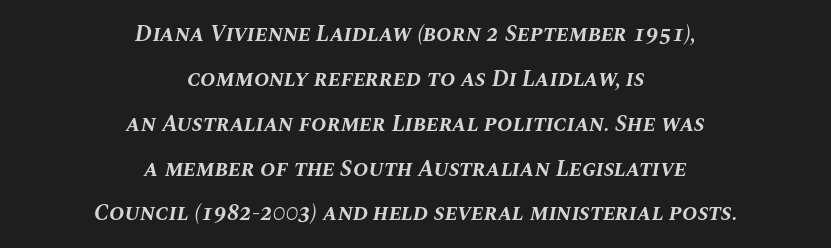
The face used here is rendered with its standard letterfit. Glance below the letters and you will spot only blank space. Is the type slanted? Yes — the strokes lean at a clear angle. Compared with a flush-left layout, this one balances lines on the center instead. Emphasis by weight is at full strength: bold. In terms of leading, this rendering errs on the spacious side.
